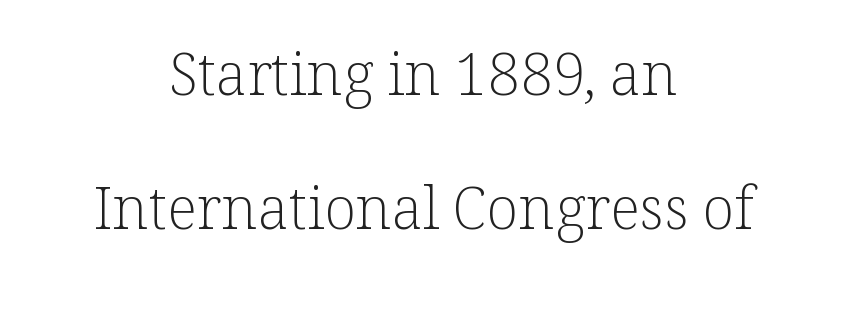
The image shows 59 px light serif type, upright; set centered, loose line spacing (2.27x), normal letter spacing, not underlined; low stroke contrast and a medium x-height.
